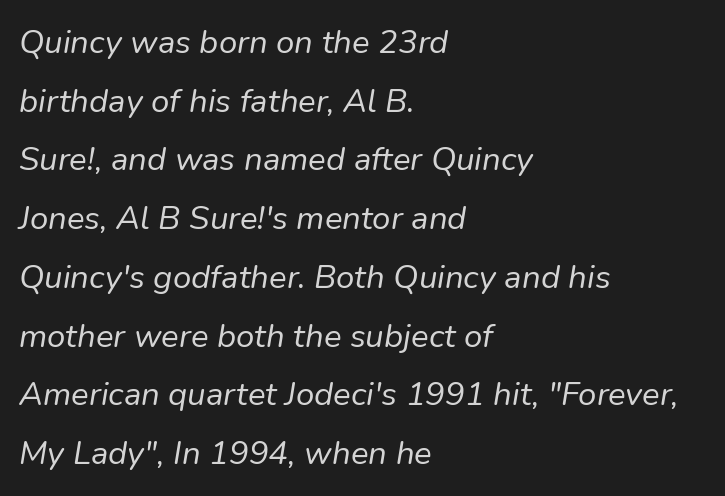
{"italic": "yes", "lean": "right", "slant_degrees": 9, "bold": "no", "weight": "regular", "width": "normal", "stroke_contrast": "low", "x_height": "medium", "monospaced": "no", "underline": "no", "align": "left", "line_spacing_ratio": 1.78, "letter_spacing": "normal", "letter_spacing_em": 0.0, "glyph_px": 33}
